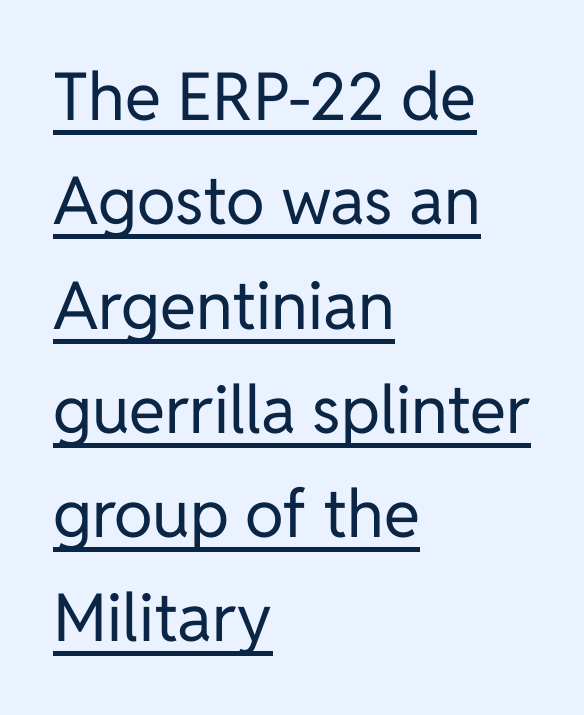
Q: Is the text bold? A: No.
Q: Is the text italic (slanted)? A: No, it is upright.
Q: Is the typeface a serif or a sans-serif typeface? A: Sans-serif.
Q: Is the text underlined? A: Yes.
Q: How is the paragraph aligned? A: Left-aligned.
Q: Is the spacing between letters normal or unusually wide? A: Normal.
Q: Is the spacing between lines tight, normal or loose? A: Normal.
Q: Width (condensed, normal, or wide)? A: Normal.
Q: Stroke contrast? A: Low.
Q: x-height? A: Medium.
Q: Monospaced? A: No.
